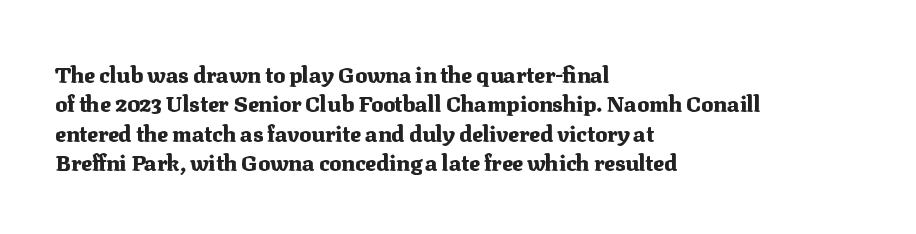
Q: Is the text bold? A: Yes.
Q: Is the text italic (slanted)? A: No, it is upright.
Q: Is the text underlined? A: No.
Q: How is the paragraph aligned? A: Left-aligned.
Q: Is the spacing between letters normal or unusually wide? A: Normal.
Q: Is the spacing between lines tight, normal or loose? A: Normal.
